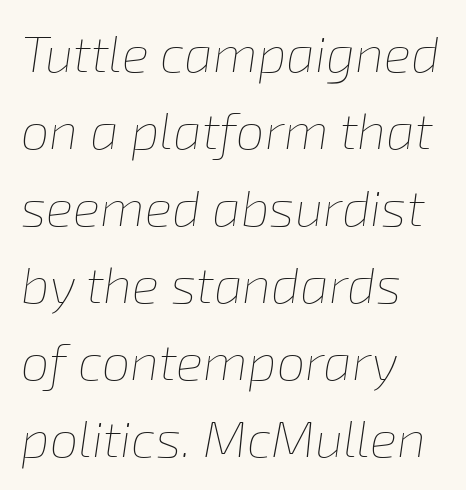
Layout note: lines flush left. Italic: yes, the glyphs are oblique. This sample uses plain, unmodified letter spacing. Looks like regular typesetting: each glyph gets only the width it needs. The passage shown is not underscored anywhere.
